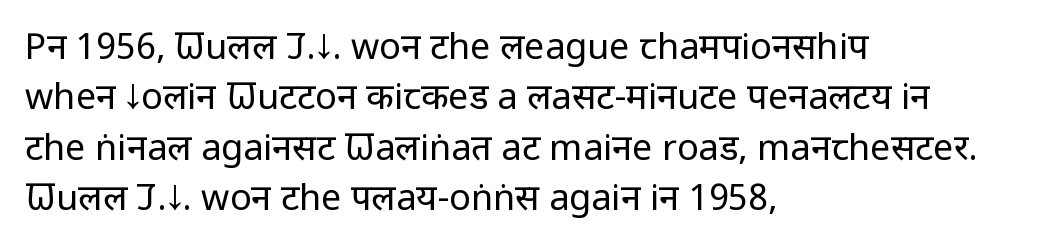
{"serif": "no", "italic": "no", "bold": "no", "weight": "regular", "width": "condensed", "stroke_contrast": "low", "x_height": "large", "monospaced": "no", "underline": "no", "align": "left", "line_spacing": "normal", "line_spacing_ratio": 1.4, "letter_spacing": "normal", "letter_spacing_em": 0.0, "glyph_px": 36}
